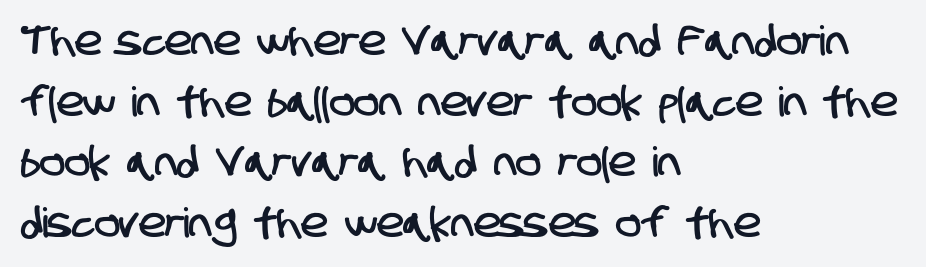
Q: Is the typeface a serif or a sans-serif typeface? A: Sans-serif.
Q: Is the text underlined? A: No.
Q: How is the paragraph aligned? A: Left-aligned.
Q: Is the spacing between letters normal or unusually wide? A: Normal.
Q: Is the spacing between lines tight, normal or loose? A: Normal.
Q: Width (condensed, normal, or wide)? A: Condensed.
Q: Stroke contrast? A: Low.
Q: x-height? A: Large.
Q: Monospaced? A: No.
